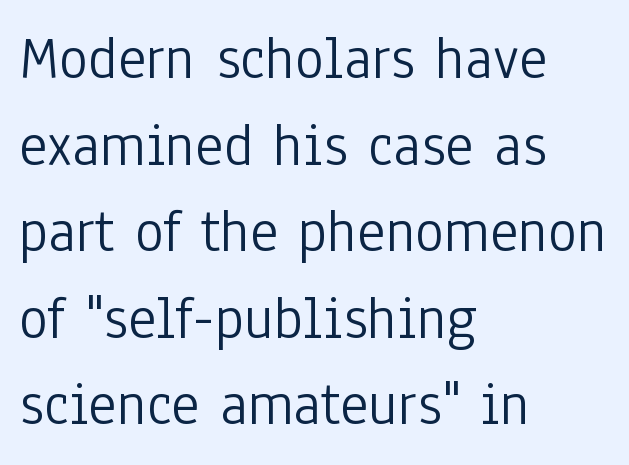
Q: Is the text bold? A: No.
Q: Is the text italic (slanted)? A: No, it is upright.
Q: Is the typeface a serif or a sans-serif typeface? A: Sans-serif.
Q: Is the text underlined? A: No.
Q: How is the paragraph aligned? A: Left-aligned.
Q: Is the spacing between letters normal or unusually wide? A: Normal.
Q: Is the spacing between lines tight, normal or loose? A: Normal.
Q: Width (condensed, normal, or wide)? A: Condensed.
Q: Stroke contrast? A: Low.
Q: x-height? A: Medium.
Q: Monospaced? A: No.
